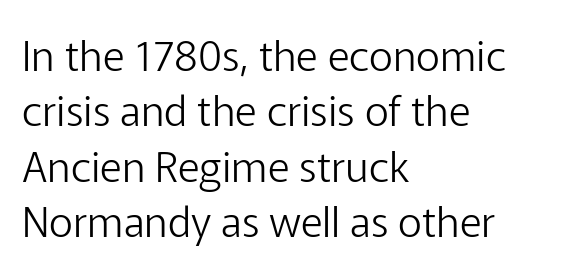
{"serif": "no", "italic": "no", "bold": "no", "weight": "light", "width": "normal", "stroke_contrast": "low", "x_height": "medium", "monospaced": "no", "underline": "no", "align": "left", "line_spacing": "normal", "line_spacing_ratio": 1.32, "letter_spacing": "normal", "letter_spacing_em": 0.0, "glyph_px": 42}
